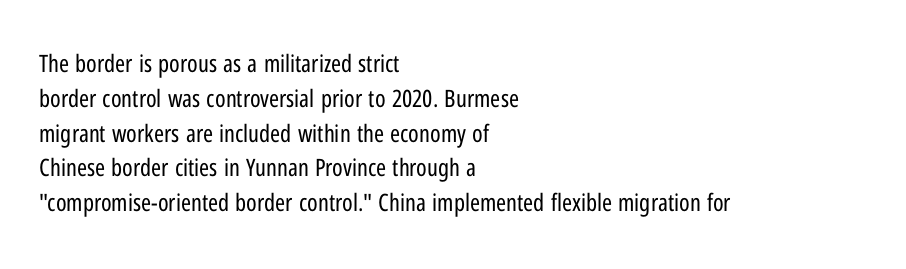
Summary of weight: not heavy and not bold. The passage shown stacks its lines at a standard gap. Upright lettering throughout. Tracking value appears to be zero — textbook default spacing.
